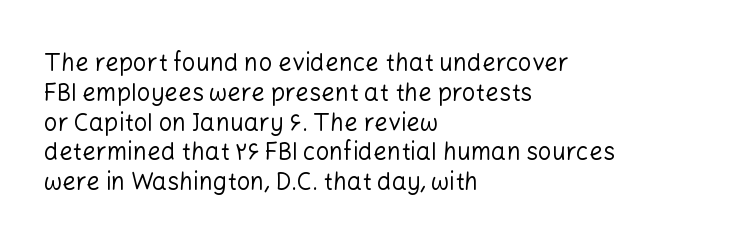
{"italic": "no", "bold": "no", "underline": "no", "align": "left", "line_spacing_ratio": 1.24, "letter_spacing": "normal", "letter_spacing_em": 0.0, "glyph_px": 24}
